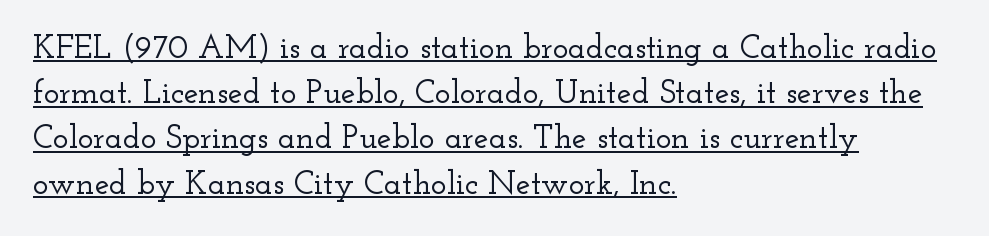
{"serif": "yes", "italic": "no", "width": "wide", "stroke_contrast": "low", "x_height": "small", "monospaced": "no", "underline": "yes", "align": "left", "line_spacing": "normal", "line_spacing_ratio": 1.37, "letter_spacing": "normal", "letter_spacing_em": 0.0, "glyph_px": 33}
